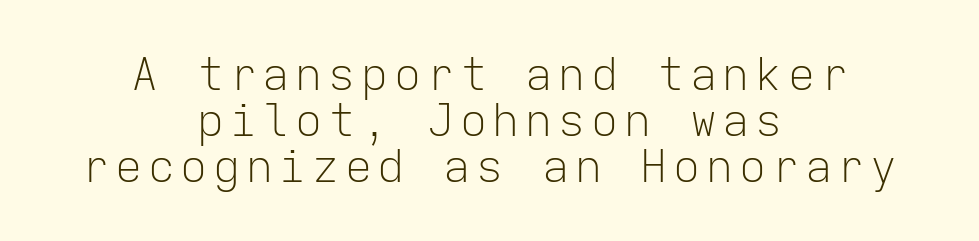
Q: Is the text bold? A: No.
Q: Is the text italic (slanted)? A: No, it is upright.
Q: Is the typeface a serif or a sans-serif typeface? A: Sans-serif.
Q: Is the text underlined? A: No.
Q: How is the paragraph aligned? A: Centered.
Q: Is the spacing between lines tight, normal or loose? A: Tight.
Q: Width (condensed, normal, or wide)? A: Normal.
Q: Stroke contrast? A: Low.
Q: x-height? A: Medium.
Q: Monospaced? A: Yes.
